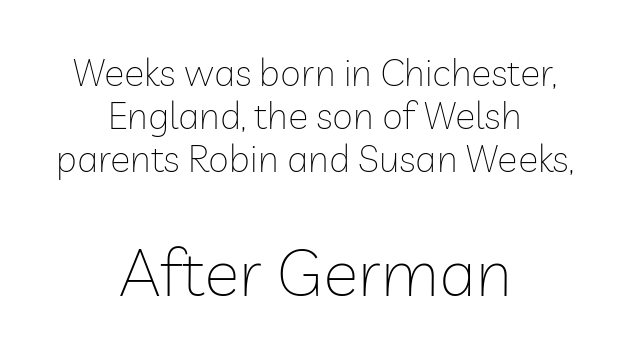
Q: Is the text bold? A: No.
Q: Is the text italic (slanted)? A: No, it is upright.
Q: Is the typeface a serif or a sans-serif typeface? A: Sans-serif.
Q: Is the text underlined? A: No.
Q: How is the paragraph aligned? A: Centered.
Q: Is the spacing between letters normal or unusually wide? A: Normal.
Q: Is the spacing between lines tight, normal or loose? A: Tight.
Q: Which block of text is set in a larger size, the first (top) or the second (bottom)? A: The second (bottom) one.
Q: Width (condensed, normal, or wide)? A: Normal.
Q: Stroke contrast? A: Low.
Q: x-height? A: Medium.
Q: Monospaced? A: No.
